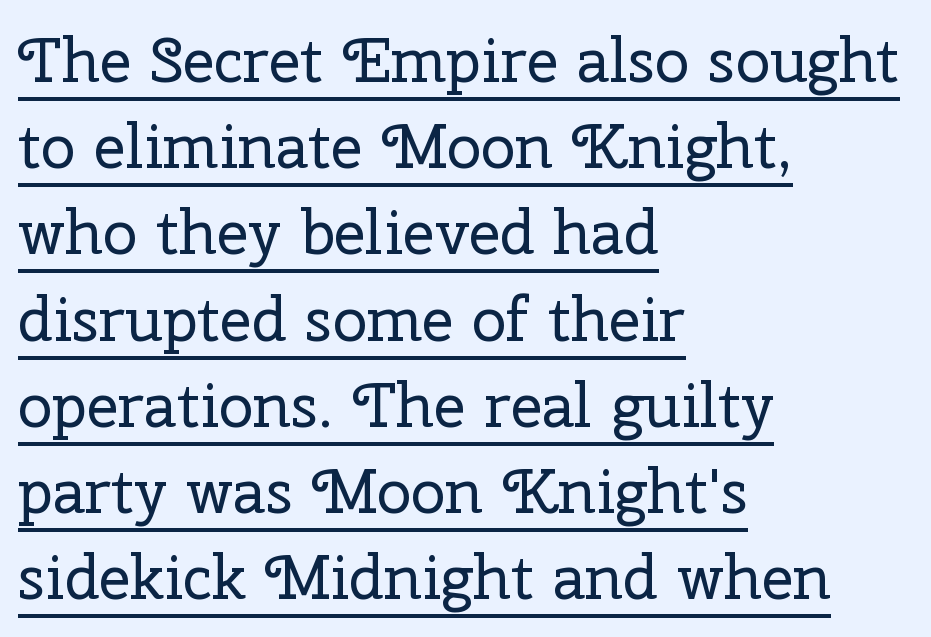
The image shows 62 px regular-weight serif type, upright; set left-aligned, normal line spacing (1.39x), normal letter spacing, underlined; low stroke contrast and a medium x-height.
